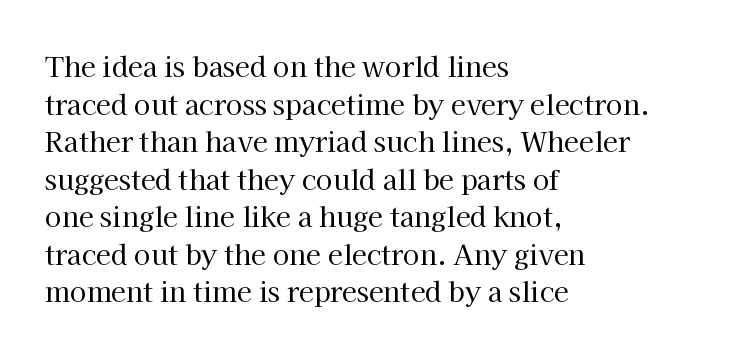
Notice how the stems are strictly vertical — no italics here. A bare baseline throughout the passage. Inter-character spacing is left at the font's built-in metrics. Vertical spacing — default. The ragged edge is on the right, which tells us the setting is flush left. The font sits on the lighter half of the weight spectrum, regular included.
